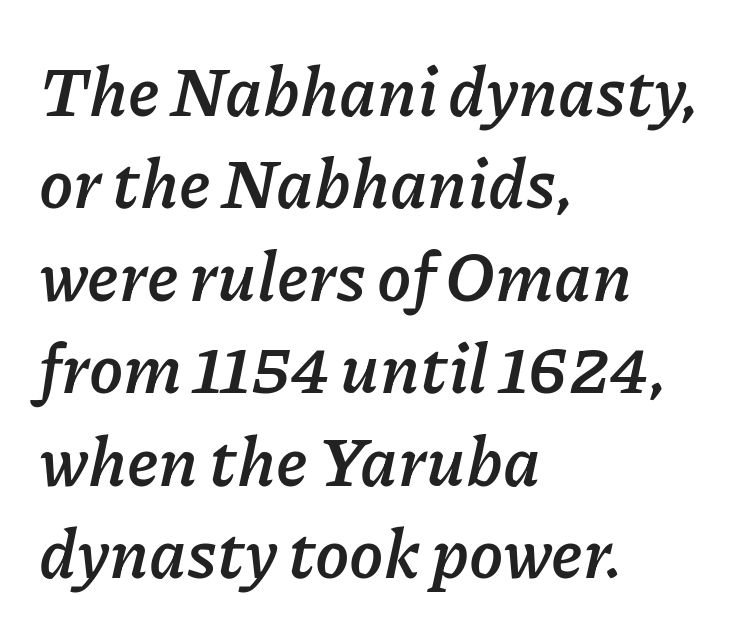
Strong, thick strokes mark this as bold type. If you drew a ruler down the left edge, every line would touch it. Evenly set lines give the paragraph a standard silhouette. The passage shown is typed in a proportional face where columns would drift. This sample uses an oblique cut, with every glyph tilted off the vertical.
